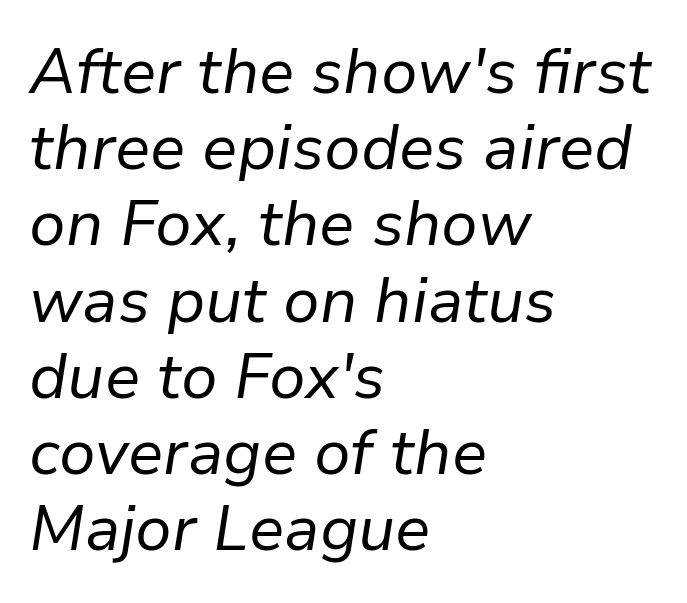
The image shows 63 px regular-weight type, italic (leaning right); set left-aligned, line spacing 1.21x, normal letter spacing, not underlined; low stroke contrast and a medium x-height.
